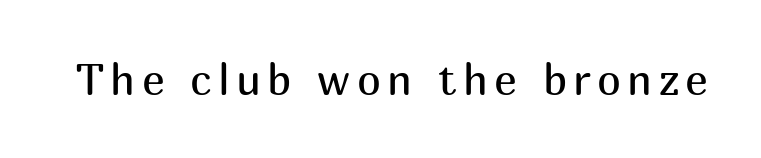
Here the designer chose a conventional face with non-uniform glyph widths. Descenders are the only things crossing below the line. No letter is thick-stroked: the sample isn't bold. Each letter's strokes conclude bluntly, with no projecting serifs. Rendered with straight, roman letterforms.
